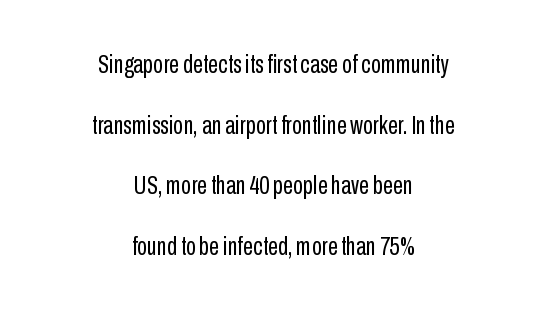
Q: Is the text bold? A: No.
Q: Is the text italic (slanted)? A: No, it is upright.
Q: Is the text underlined? A: No.
Q: How is the paragraph aligned? A: Centered.
Q: Is the spacing between letters normal or unusually wide? A: Normal.
Q: Is the spacing between lines tight, normal or loose? A: Loose.
